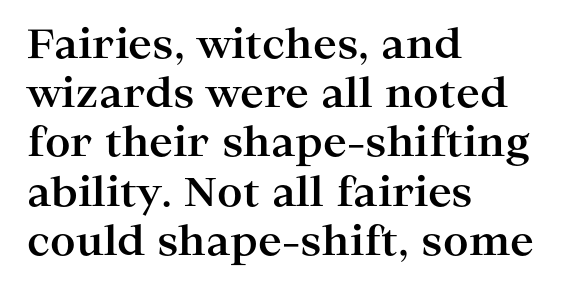
The image shows 40 px bold, wide serif type, upright; set left-aligned, line spacing 1.23x, normal letter spacing, not underlined; high stroke contrast and a medium x-height.
